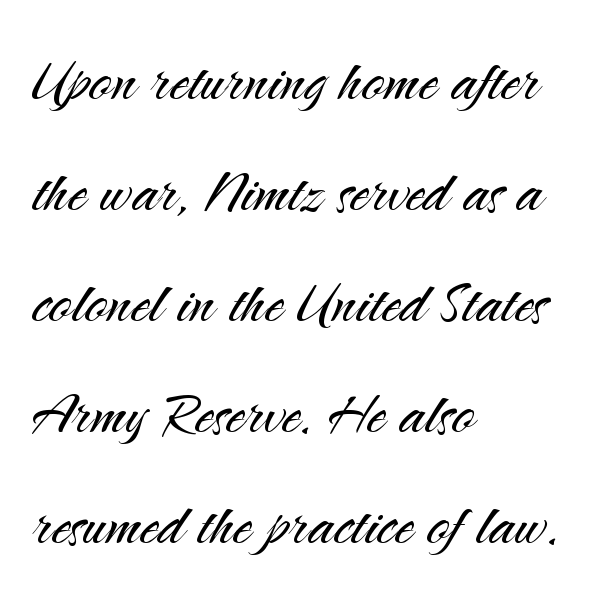
The image shows 75 px light sans-serif type; set left-aligned, normal line spacing (1.48x), normal letter spacing, not underlined; medium stroke contrast and a small x-height.
